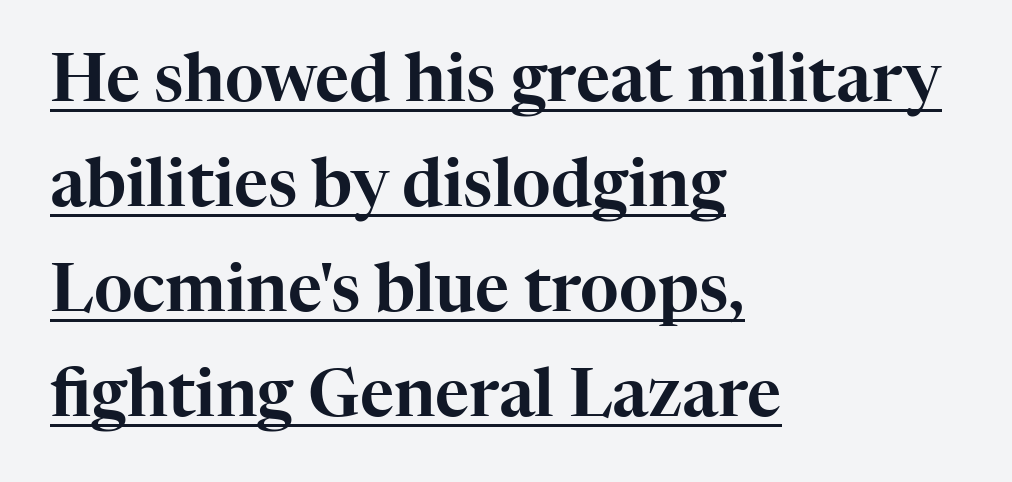
These lines are rendered in a variable-pitch font. Where is the straight margin? On the left. This sample uses a serif face. Somebody hit Ctrl+U on this one — the words are underlined. Nope, not italic — everything's standing straight. Glyph-to-glyph distance matches everyday printed text.
